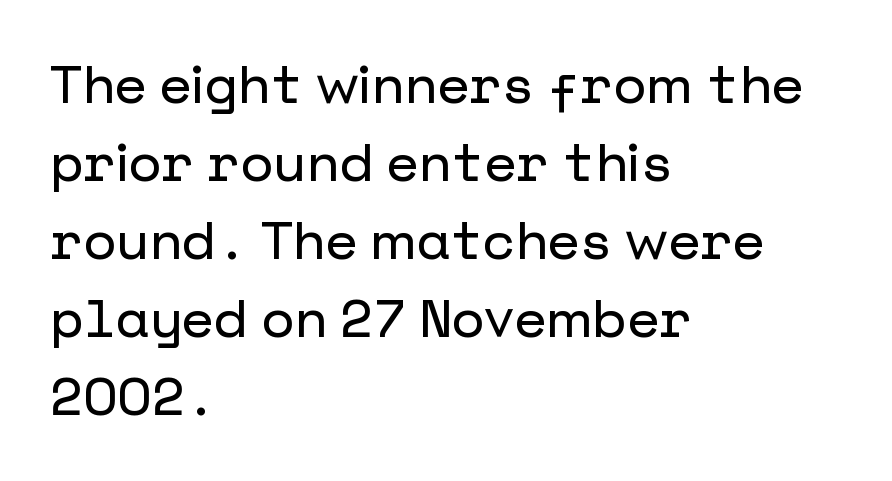
{"serif": "no", "italic": "no", "width": "normal", "stroke_contrast": "low", "x_height": "medium", "underline": "no", "align": "left", "line_spacing": "normal", "line_spacing_ratio": 1.47, "letter_spacing": "normal", "letter_spacing_em": 0.0, "glyph_px": 53}
